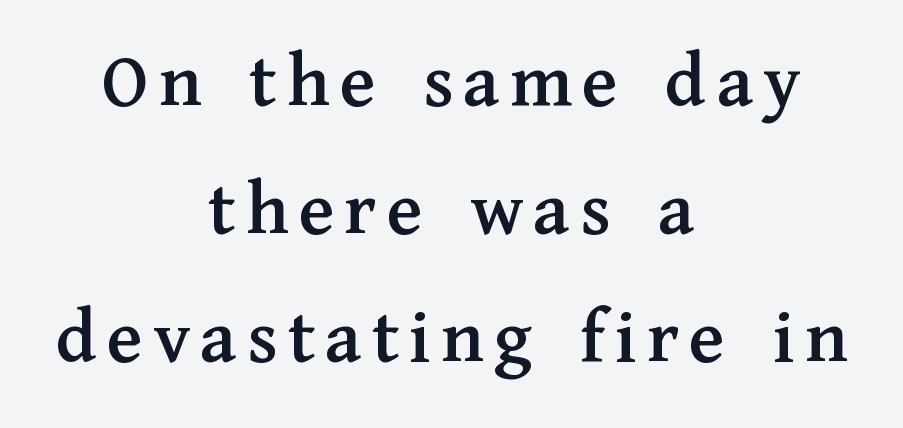
Reading down the block, each line starts at a different indent, mirrored at its end. The designer went with a serif here, giving each stem small feet. This sample keeps an unexceptional amount of space between lines. Designer's note — italics off, roman on.
